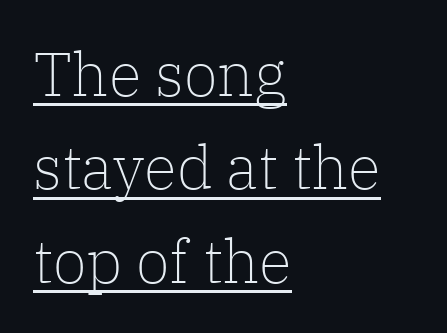
Q: Is the text bold? A: No.
Q: Is the text italic (slanted)? A: No, it is upright.
Q: Is the typeface a serif or a sans-serif typeface? A: Serif.
Q: Is the text underlined? A: Yes.
Q: How is the paragraph aligned? A: Left-aligned.
Q: Is the spacing between letters normal or unusually wide? A: Normal.
Q: Is the spacing between lines tight, normal or loose? A: Normal.
Q: Width (condensed, normal, or wide)? A: Normal.
Q: Stroke contrast? A: Low.
Q: x-height? A: Medium.
Q: Monospaced? A: No.
